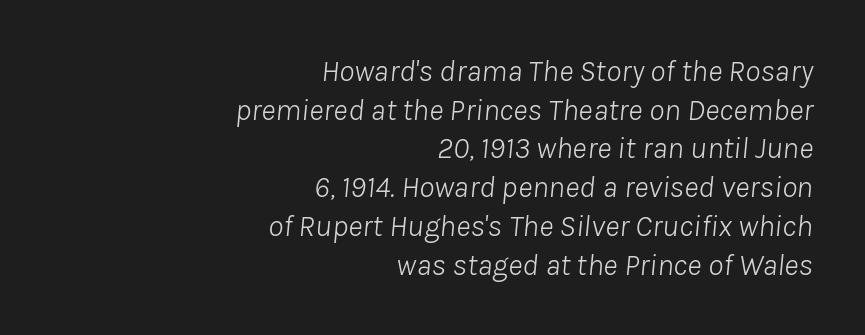
Q: Is the text bold? A: No.
Q: Is the text italic (slanted)? A: Yes, it leans right by about 8 degrees.
Q: Is the text underlined? A: No.
Q: How is the paragraph aligned? A: Right-aligned.
Q: Is the spacing between letters normal or unusually wide? A: Normal.
Q: Is the spacing between lines tight, normal or loose? A: Normal.
Q: Width (condensed, normal, or wide)? A: Normal.
Q: Stroke contrast? A: Low.
Q: x-height? A: Medium.
Q: Monospaced? A: No.
